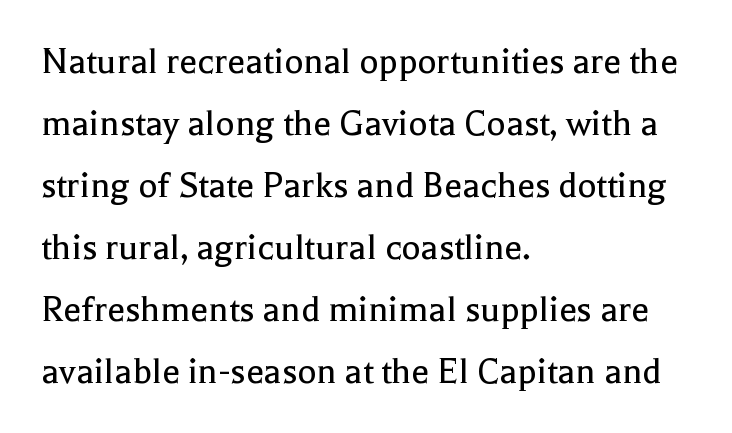
You can tell it's not italic because the verticals are truly vertical. The characters are drawn with everyday or finer stroke widths. Tracking here is standard; glyphs follow each other at the usual distance. Decoration check: the copy has no underline. Which margin do the lines hug? The left one — the right edge is uneven. Spacing verdict: proportional, widths tailored to each character.
